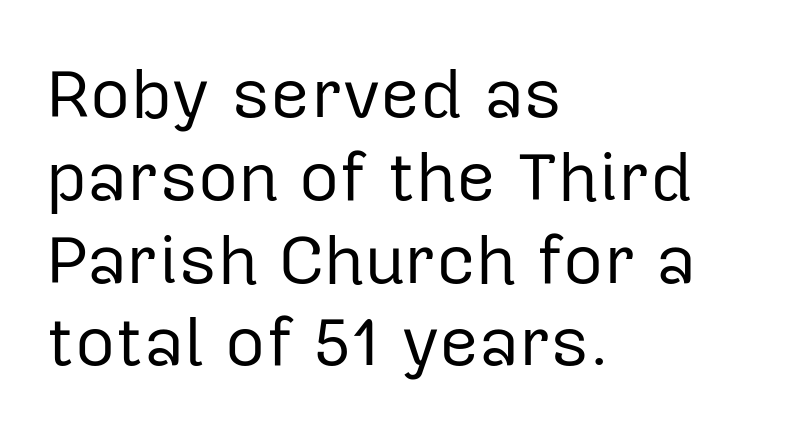
The letters look calm and open, with moderate or lighter stems. The zone under the glyphs is completely vacant. The letterforms sit shoulder to shoulder at normal distance. These lines stack with their left ends in a neat column. Posture: straight, roman, zero tilt. Each letter's strokes conclude bluntly, with no projecting serifs.
